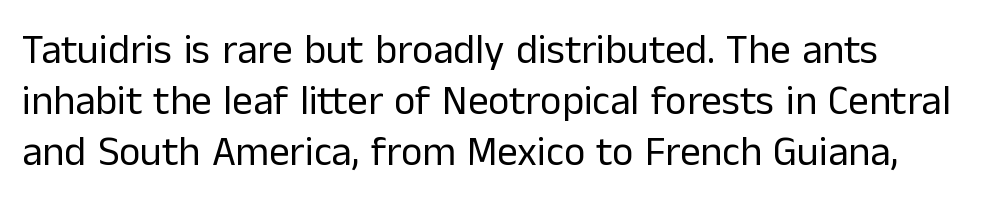
{"serif": "no", "italic": "no", "bold": "no", "weight": "regular", "width": "normal", "stroke_contrast": "low", "x_height": "medium", "monospaced": "no", "underline": "no", "line_spacing": "normal", "line_spacing_ratio": 1.25, "letter_spacing": "normal", "letter_spacing_em": 0.0, "glyph_px": 41}
